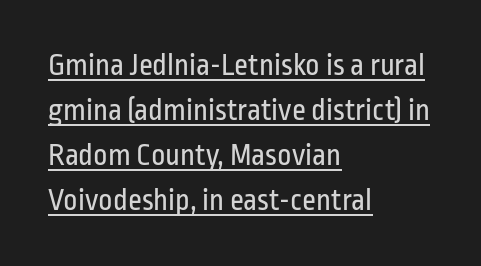
The image shows 31 px regular-weight, condensed sans-serif type, upright; set left-aligned, normal line spacing (1.45x), normal letter spacing, underlined; low stroke contrast and a medium x-height.
